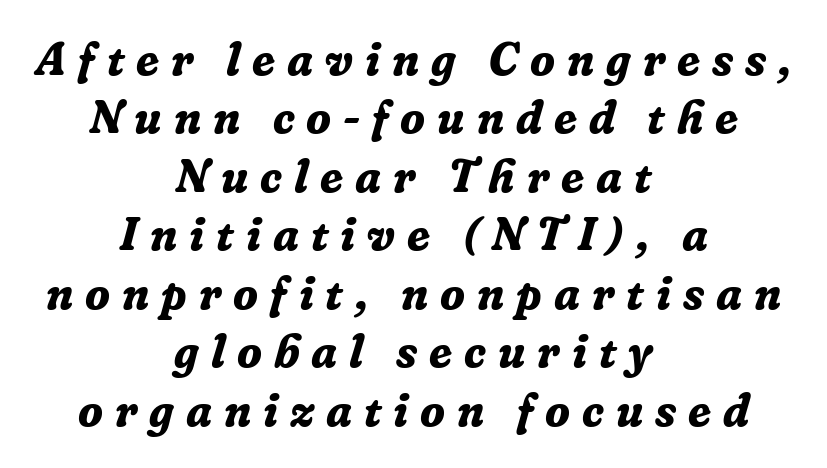
Reading down the block, each line starts at a different indent, mirrored at its end. Stroke thickness is high; the sample reads as a true bold. The glyphs are unaccompanied by any horizontal stroke below them. Is this a fixed-width face? No — the glyphs have proportional, varying widths. Examine the stroke ends and you'll spot serifs.
